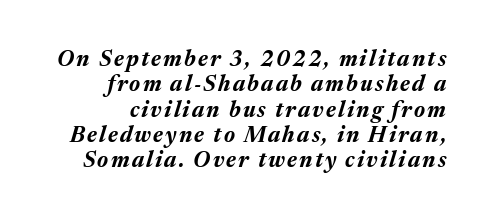
The image shows 22 px bold type, italic (leaning right); set tight line spacing (1.15x), not underlined.
